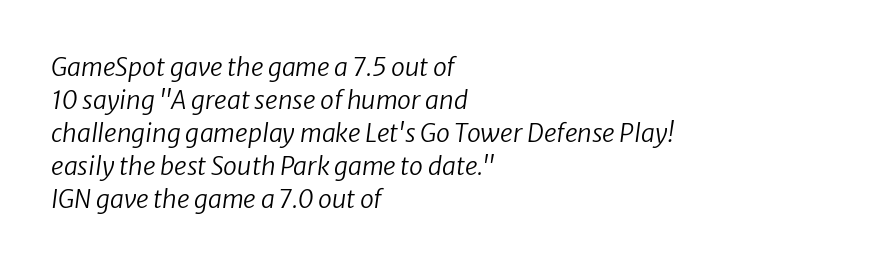
Summary of vertical rhythm: regular, with standard interline spacing. On a weight scale, this lands at 450 or below. The space beneath each line is pristine and unruled. An italicized treatment has been applied to the whole sample. Between one letter and the next there's only the usual sliver of space.
